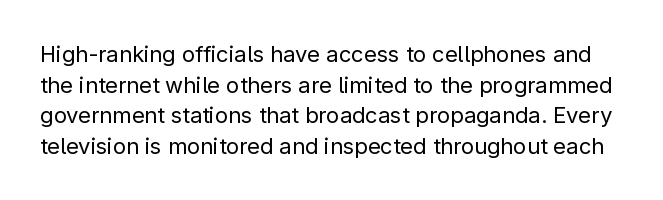
{"italic": "no", "bold": "no", "underline": "no", "line_spacing": "normal", "line_spacing_ratio": 1.39, "letter_spacing": "normal", "letter_spacing_em": 0.0, "glyph_px": 22}
